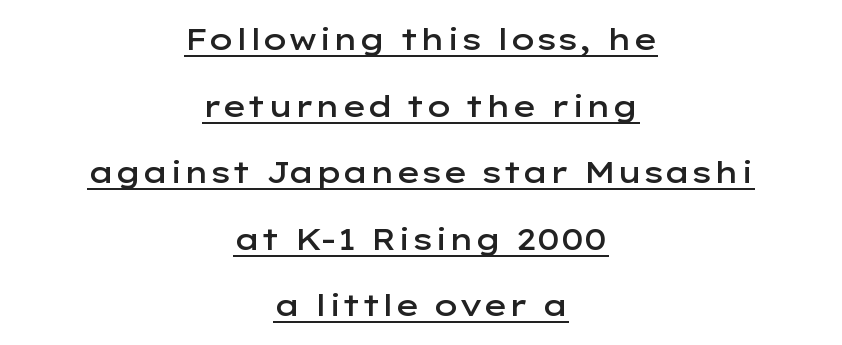
Q: Is the text bold? A: Semi-bold.
Q: Is the text italic (slanted)? A: No, it is upright.
Q: Is the typeface a serif or a sans-serif typeface? A: Sans-serif.
Q: Is the text underlined? A: Yes.
Q: How is the paragraph aligned? A: Centered.
Q: Is the spacing between letters normal or unusually wide? A: Normal.
Q: Is the spacing between lines tight, normal or loose? A: Loose.
Q: Width (condensed, normal, or wide)? A: Wide.
Q: Stroke contrast? A: Low.
Q: x-height? A: Medium.
Q: Monospaced? A: No.
